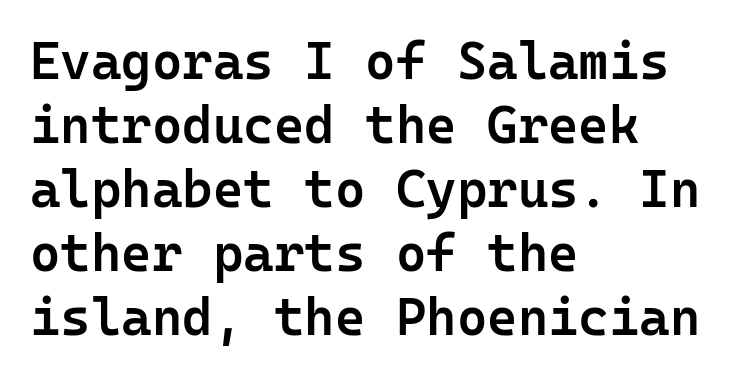
The image shows 52 px semibold sans-serif type, upright, monospaced; set left-aligned, line spacing 1.23x, normal letter spacing, not underlined; low stroke contrast and a medium x-height.
